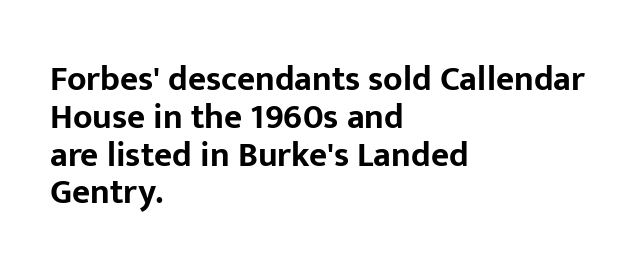
Q: Is the text bold? A: Yes.
Q: Is the text italic (slanted)? A: No, it is upright.
Q: Is the typeface a serif or a sans-serif typeface? A: Sans-serif.
Q: Is the text underlined? A: No.
Q: How is the paragraph aligned? A: Left-aligned.
Q: Is the spacing between letters normal or unusually wide? A: Normal.
Q: Is the spacing between lines tight, normal or loose? A: Tight.
Q: Width (condensed, normal, or wide)? A: Normal.
Q: Stroke contrast? A: Low.
Q: x-height? A: Medium.
Q: Monospaced? A: No.
